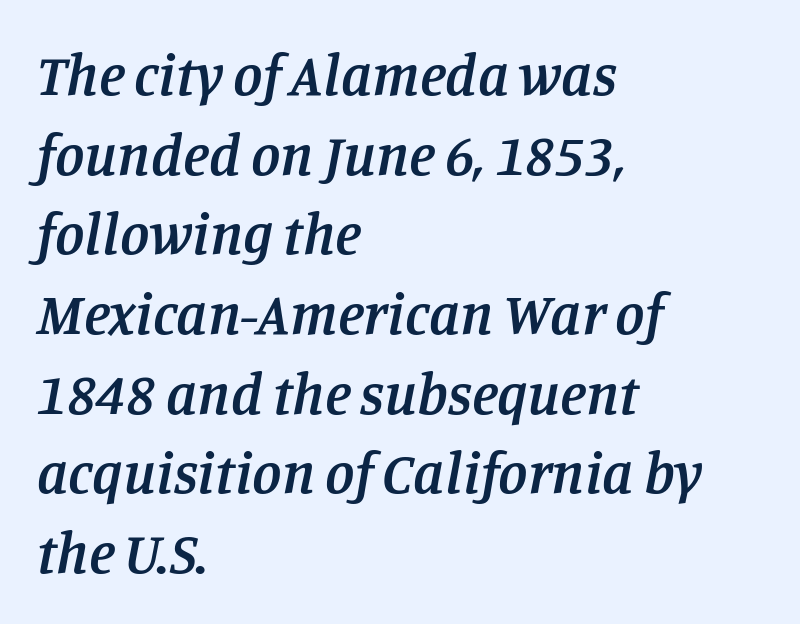
The image shows 59 px semibold serif type, italic (leaning right); set left-aligned, normal line spacing (1.35x), normal letter spacing, not underlined; low stroke contrast and a large x-height.
